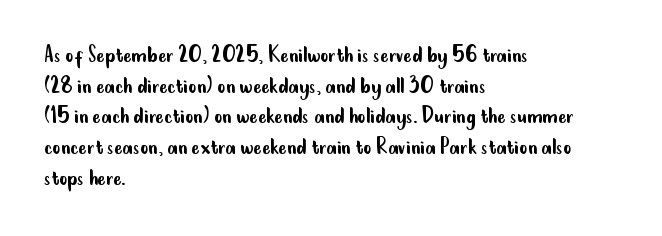
The image shows 25 px text type, upright; set left-aligned, line spacing 1.23x, normal letter spacing, not underlined.
